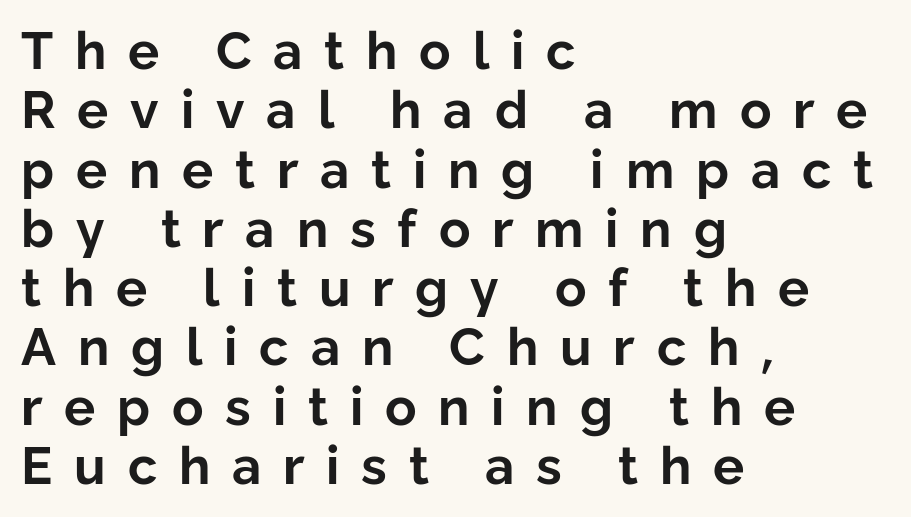
{"serif": "no", "italic": "no", "bold": "yes", "weight": "bold", "width": "normal", "stroke_contrast": "low", "x_height": "medium", "monospaced": "no", "underline": "no", "align": "left", "line_spacing": "tight", "line_spacing_ratio": 1.14, "letter_spacing": "wide", "letter_spacing_em": 0.42, "glyph_px": 52}
